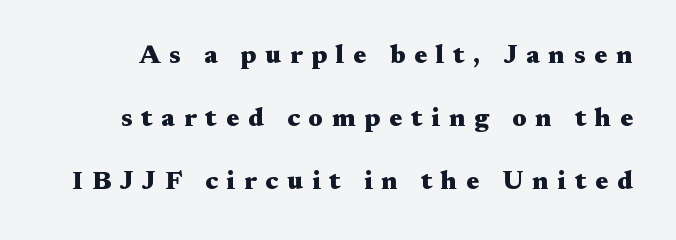
{"italic": "no", "bold": "yes", "underline": "no", "line_spacing": "loose", "line_spacing_ratio": 2.43, "letter_spacing": "wide", "letter_spacing_em": 0.34, "glyph_px": 26}
